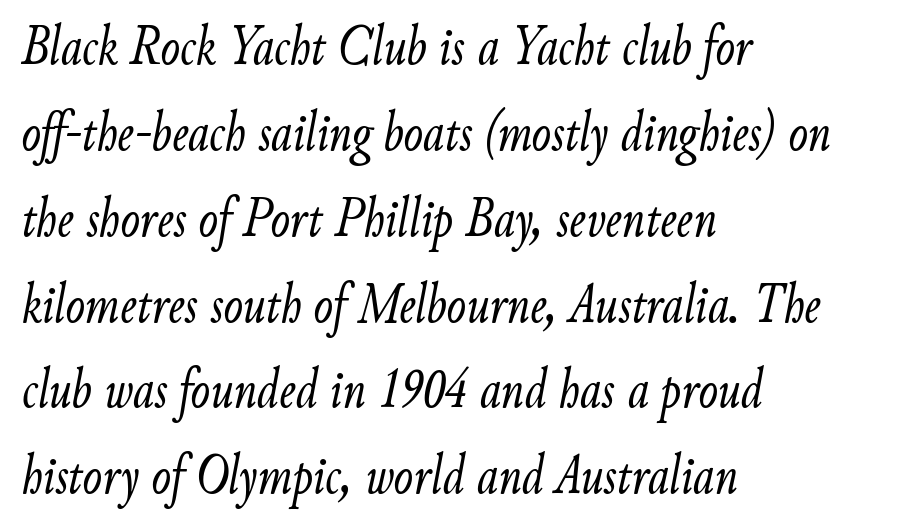
The image shows 58 px light, condensed type, italic (leaning right); set left-aligned, normal line spacing (1.48x), normal letter spacing, not underlined; low stroke contrast and a small x-height.
